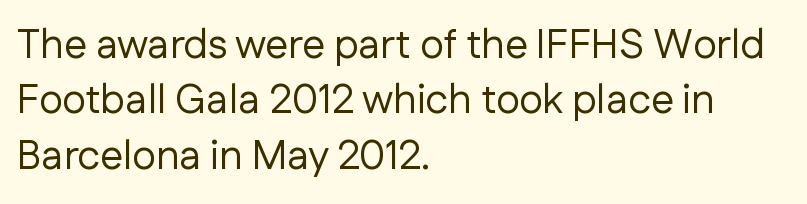
The image shows 41 px regular-weight sans-serif type, upright; set left-aligned, normal line spacing (1.35x), normal letter spacing, not underlined; low stroke contrast and a medium x-height.
